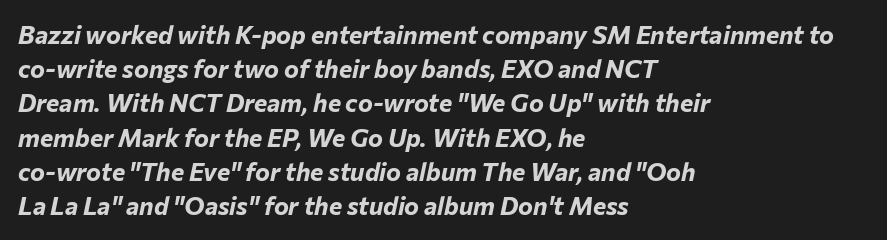
Q: Is the text bold? A: Yes.
Q: Is the text italic (slanted)? A: Yes, it leans right by about 12 degrees.
Q: Is the text underlined? A: No.
Q: How is the paragraph aligned? A: Left-aligned.
Q: Is the spacing between letters normal or unusually wide? A: Normal.
Q: Is the spacing between lines tight, normal or loose? A: Normal.
